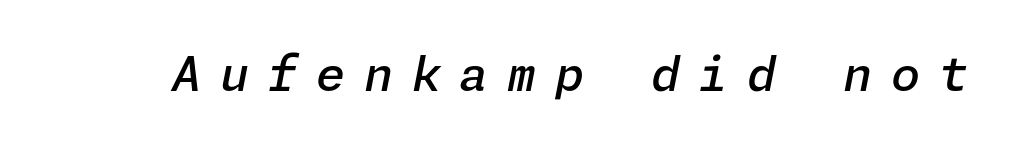
The image shows 47 px semibold type, italic (leaning right); set unusually wide letter spacing (+0.4 em), not underlined; low stroke contrast and a medium x-height.
